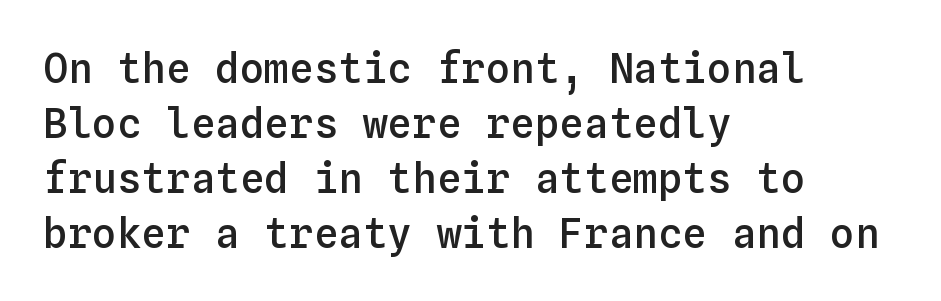
The rendering keeps characters at their native spacing. The lines are quadded left. Glance below the letters and you will spot only blank space. Every character here occupies the same horizontal width, giving the sample a typewriter-like rhythm. You can tell it's not italic because the verticals are truly vertical. Typesetter's note: demi weight, one step under bold.
